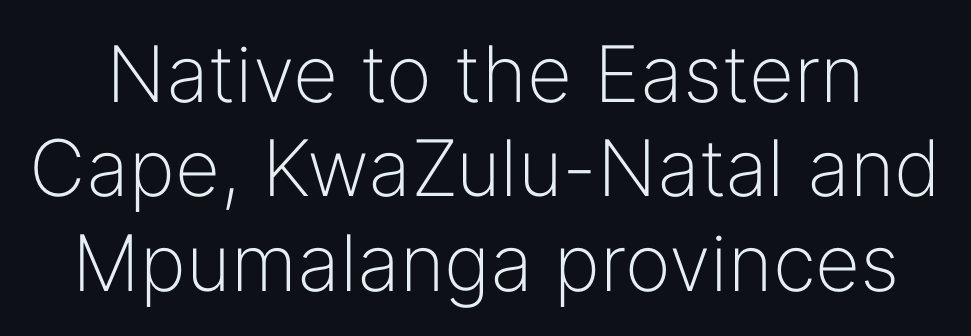
{"serif": "no", "italic": "no", "bold": "no", "weight": "light", "width": "normal", "stroke_contrast": "low", "x_height": "medium", "monospaced": "no", "underline": "no", "line_spacing_ratio": 1.21, "letter_spacing": "normal", "letter_spacing_em": 0.0, "glyph_px": 78}
